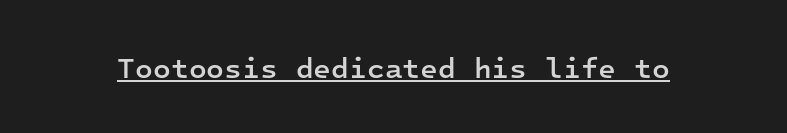
The image shows 29 px semibold sans-serif type, upright, monospaced; set normal letter spacing, underlined; low stroke contrast and a medium x-height.
